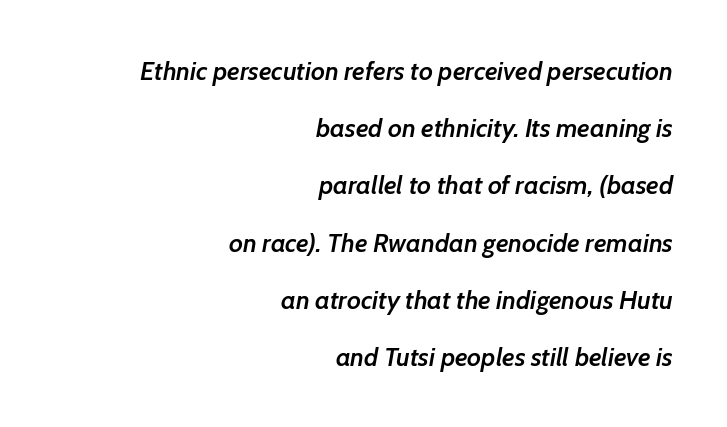
Q: Is the text bold? A: Semi-bold.
Q: Is the text italic (slanted)? A: Yes, it leans right by about 7 degrees.
Q: Is the text underlined? A: No.
Q: How is the paragraph aligned? A: Right-aligned.
Q: Is the spacing between letters normal or unusually wide? A: Normal.
Q: Is the spacing between lines tight, normal or loose? A: Loose.
